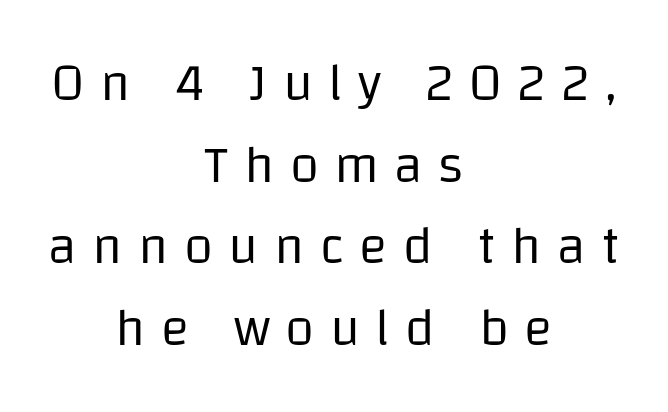
Q: Is the text bold? A: No.
Q: Is the text italic (slanted)? A: No, it is upright.
Q: Is the typeface a serif or a sans-serif typeface? A: Sans-serif.
Q: Is the text underlined? A: No.
Q: How is the paragraph aligned? A: Centered.
Q: Is the spacing between letters normal or unusually wide? A: Unusually wide.
Q: Is the spacing between lines tight, normal or loose? A: Normal.
Q: Width (condensed, normal, or wide)? A: Normal.
Q: Stroke contrast? A: Low.
Q: x-height? A: Large.
Q: Monospaced? A: No.
